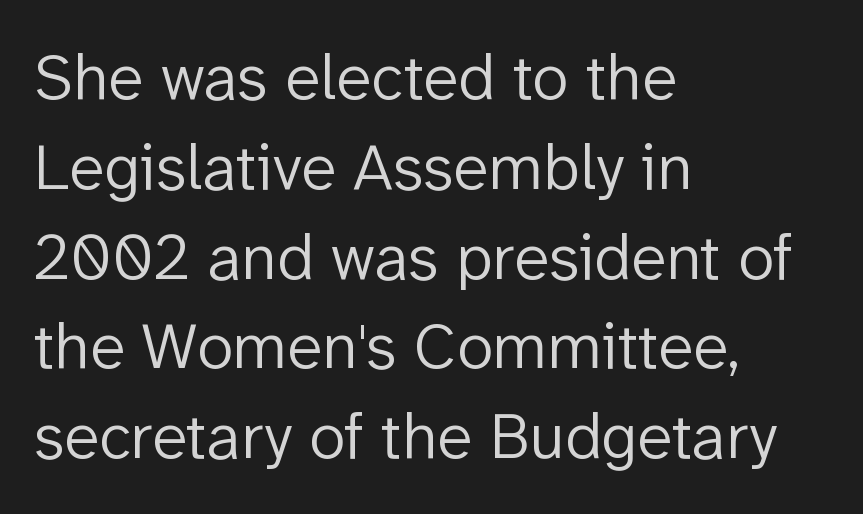
The rendering uses natural spacing where letterforms have individual widths. This rendering features lettering with no underline. Teacher's note: observe the even left margin — that is flush-left alignment. The axis of the letterforms is exactly vertical.
